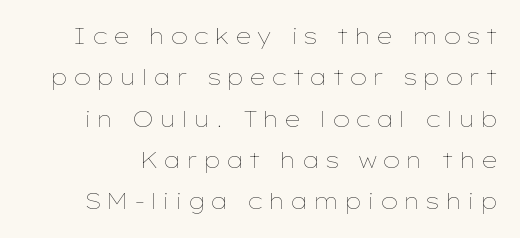
Q: Is the text bold? A: No.
Q: Is the text italic (slanted)? A: No, it is upright.
Q: Is the text underlined? A: No.
Q: Is the spacing between letters normal or unusually wide? A: Unusually wide.
